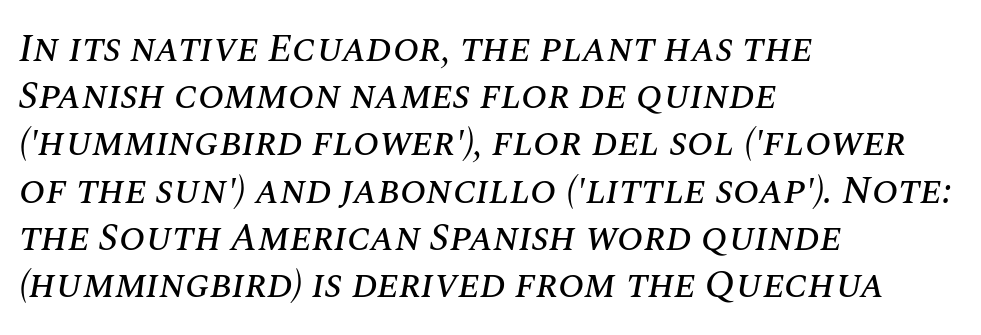
Q: Is the text italic (slanted)? A: Yes, it leans right by about 10 degrees.
Q: Is the text underlined? A: No.
Q: How is the paragraph aligned? A: Left-aligned.
Q: Is the spacing between letters normal or unusually wide? A: Normal.
Q: Width (condensed, normal, or wide)? A: Normal.
Q: Stroke contrast? A: Medium.
Q: x-height? A: Large.
Q: Monospaced? A: No.
